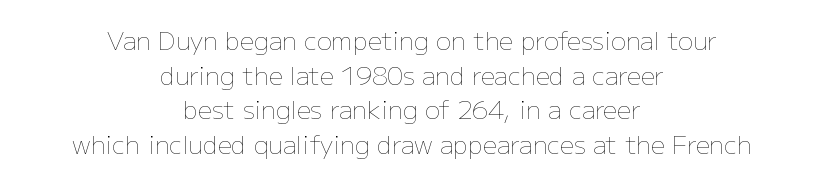
The image shows 25 px text type, upright; set centered, normal line spacing (1.39x), normal letter spacing, not underlined.
